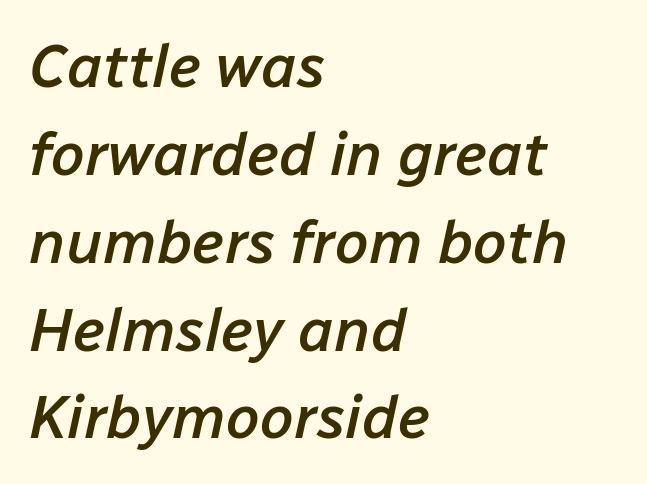
Anything drawn beneath the words? Only blank space. The axis of the letterforms is tilted away from vertical. Words appear dense and cohesive because spacing is normal. The line-height multiplier appears to be the usual default. Visually the block forms a straight wall on the left and a jagged coastline on the right. The font is running at a semibold setting, under full bold.
